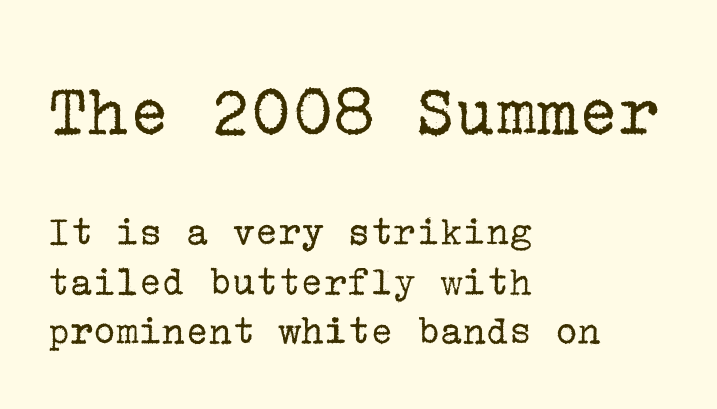
The image shows 76 px regular-weight serif type, upright; set left-aligned, tight line spacing (1.15x), normal letter spacing, not underlined; the first (top) block is 1.77x larger; low stroke contrast and a medium x-height.
